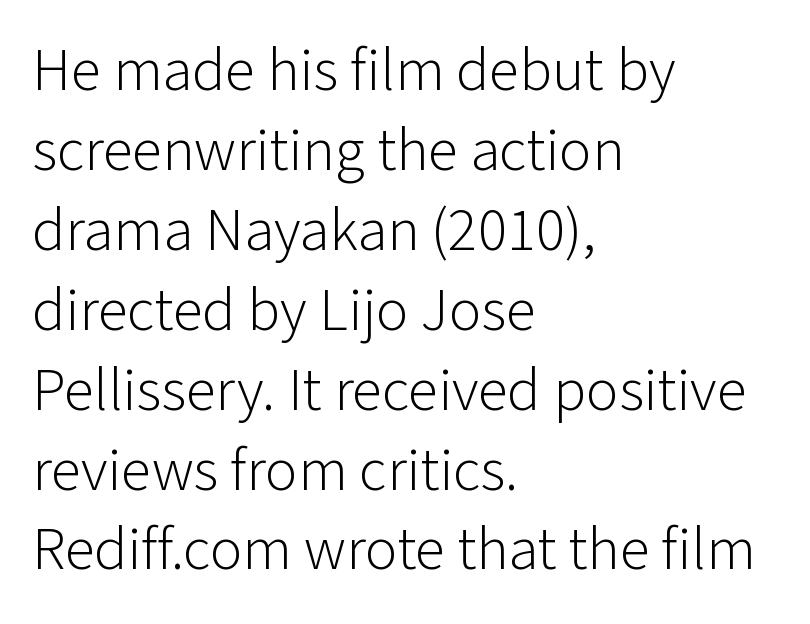
Q: Is the text bold? A: No.
Q: Is the text italic (slanted)? A: No, it is upright.
Q: Is the typeface a serif or a sans-serif typeface? A: Sans-serif.
Q: Is the text underlined? A: No.
Q: How is the paragraph aligned? A: Left-aligned.
Q: Is the spacing between letters normal or unusually wide? A: Normal.
Q: Is the spacing between lines tight, normal or loose? A: Normal.
Q: Width (condensed, normal, or wide)? A: Normal.
Q: Stroke contrast? A: Low.
Q: x-height? A: Medium.
Q: Monospaced? A: No.
